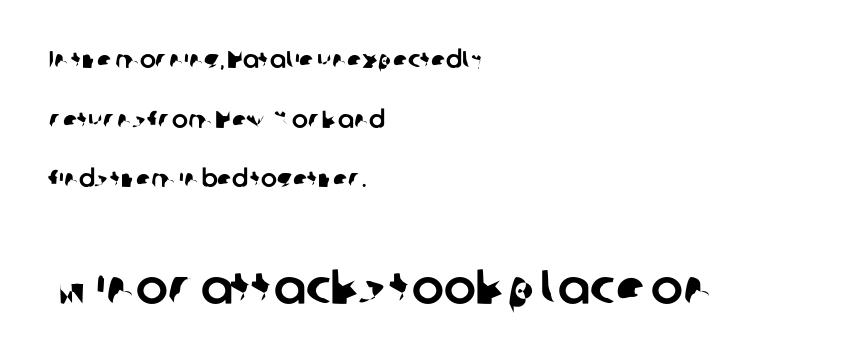
{"serif": "no", "width": "normal", "stroke_contrast": "low", "x_height": "medium", "monospaced": "no", "underline": "no", "align": "left", "line_spacing": "loose", "line_spacing_ratio": 2.48, "letter_spacing": "normal", "letter_spacing_em": 0.0, "larger_block": "second", "size_ratio": 2.0, "glyph_px": 48}
